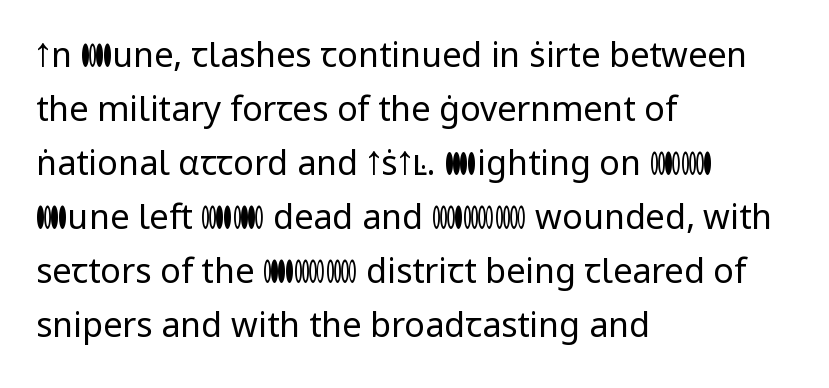
The image shows 34 px regular-weight sans-serif type, upright; set left-aligned, normal line spacing (1.59x), normal letter spacing, not underlined; low stroke contrast and a medium x-height.
